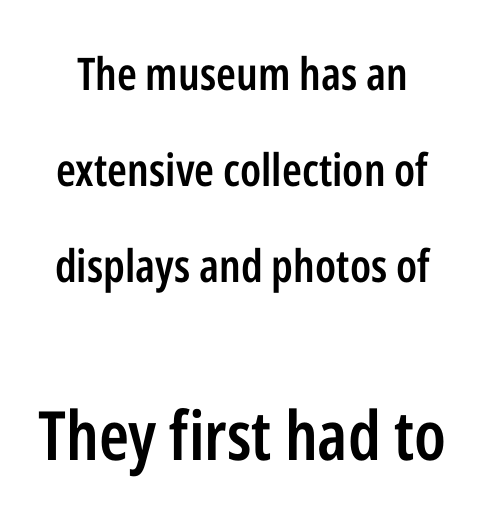
Q: Is the text bold? A: Semi-bold.
Q: Is the text italic (slanted)? A: No, it is upright.
Q: Is the typeface a serif or a sans-serif typeface? A: Sans-serif.
Q: Is the text underlined? A: No.
Q: Is the spacing between letters normal or unusually wide? A: Normal.
Q: Is the spacing between lines tight, normal or loose? A: Loose.
Q: Which block of text is set in a larger size, the first (top) or the second (bottom)? A: The second (bottom) one.
Q: Width (condensed, normal, or wide)? A: Condensed.
Q: Stroke contrast? A: Low.
Q: x-height? A: Medium.
Q: Monospaced? A: No.
